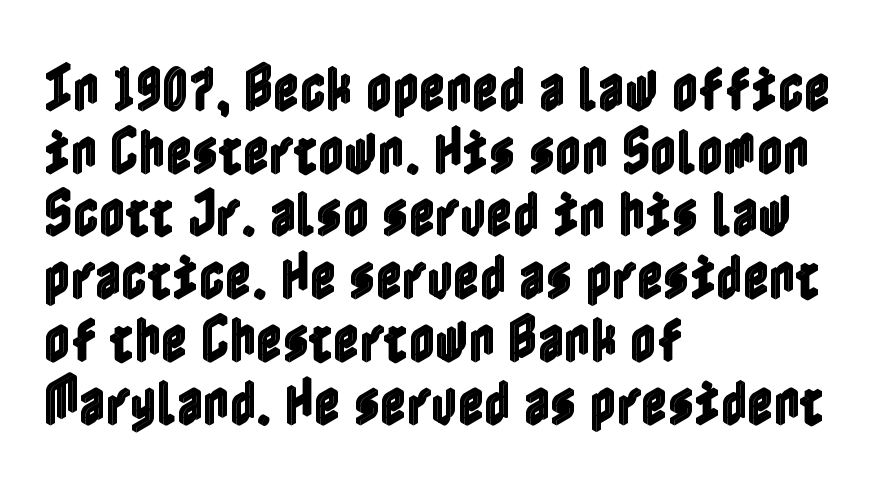
The image shows 51 px condensed type, upright; set left-aligned, line spacing 1.23x, normal letter spacing, not underlined; a medium x-height.
